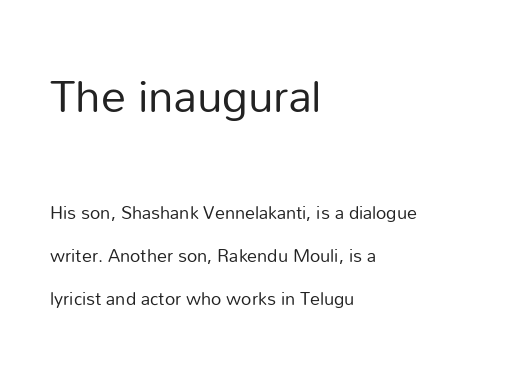
The image shows 45 px regular-weight sans-serif type, upright; set left-aligned, loose line spacing (2.39x), normal letter spacing, not underlined; the first (top) block is 2.5x larger; low stroke contrast and a medium x-height.
